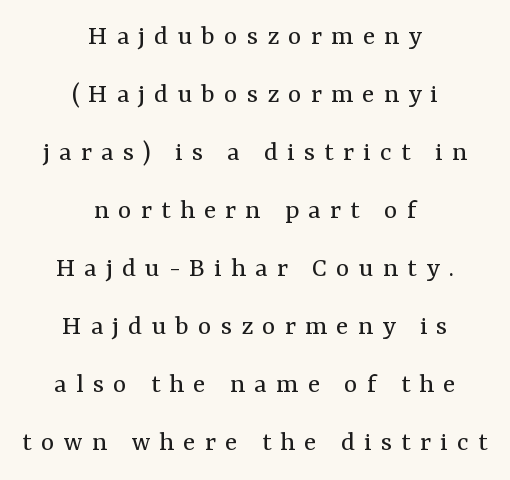
{"serif": "yes", "italic": "no", "bold": "no", "weight": "regular", "width": "normal", "stroke_contrast": "medium", "x_height": "medium", "monospaced": "no", "underline": "no", "align": "center", "line_spacing": "loose", "line_spacing_ratio": 2.0, "letter_spacing": "wide", "letter_spacing_em": 0.31, "glyph_px": 29}
